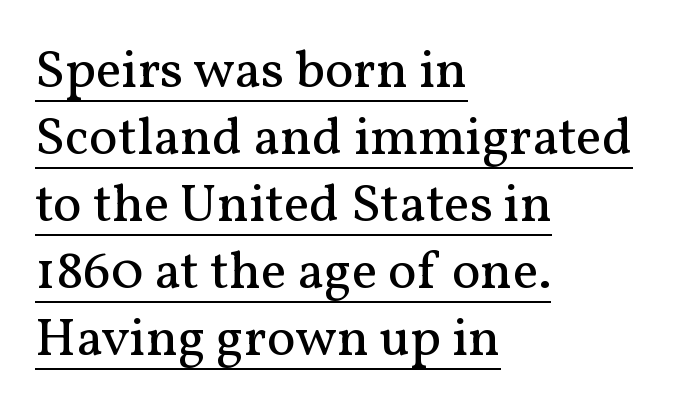
{"serif": "yes", "italic": "no", "bold": "no", "weight": "regular", "width": "normal", "stroke_contrast": "medium", "x_height": "medium", "monospaced": "no", "underline": "yes", "align": "left", "line_spacing_ratio": 1.24, "letter_spacing": "normal", "letter_spacing_em": 0.0, "glyph_px": 54}
